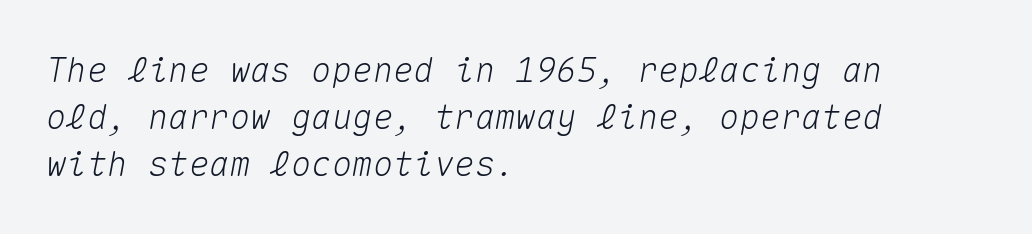
{"italic": "yes", "lean": "right", "slant_degrees": 10, "width": "normal", "stroke_contrast": "medium", "x_height": "medium", "monospaced": "yes", "underline": "no", "align": "left", "line_spacing": "normal", "line_spacing_ratio": 1.38, "letter_spacing": "normal", "letter_spacing_em": 0.0, "glyph_px": 34}
